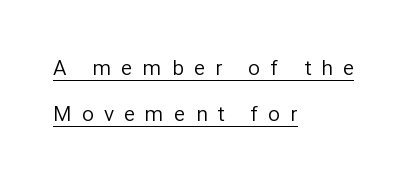
Q: Is the text bold? A: No.
Q: Is the text italic (slanted)? A: No, it is upright.
Q: Is the text underlined? A: Yes.
Q: How is the paragraph aligned? A: Left-aligned.
Q: Is the spacing between letters normal or unusually wide? A: Unusually wide.
Q: Is the spacing between lines tight, normal or loose? A: Loose.
